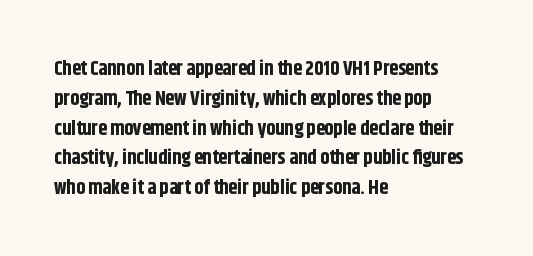
Summary of weight: heavy, a full bold. This sample is left-justified, so line endings fall wherever the words run out. The type sits square on the baseline with zero lean. The lines sit at an ordinary, default distance from one another. A bare baseline throughout the passage. This sample uses plain, unmodified letter spacing.
